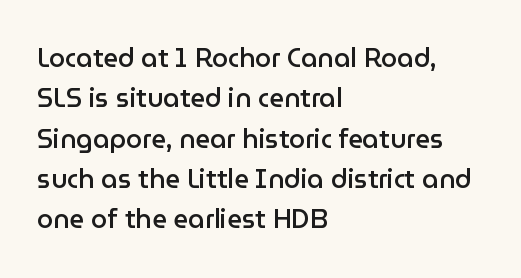
The image shows 26 px text type, upright; set left-aligned, normal line spacing (1.55x), normal letter spacing, not underlined.
